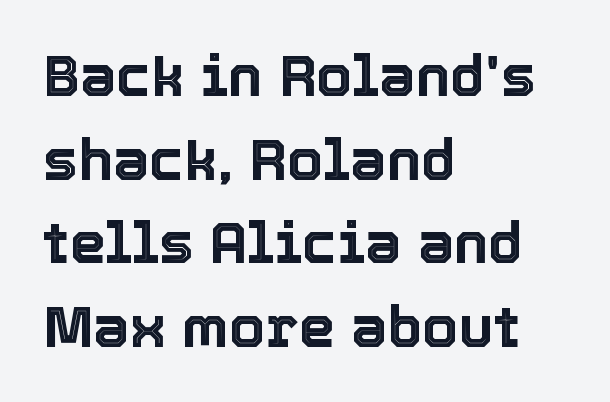
Q: Is the text italic (slanted)? A: No, it is upright.
Q: Is the text underlined? A: No.
Q: How is the paragraph aligned? A: Left-aligned.
Q: Is the spacing between letters normal or unusually wide? A: Normal.
Q: Is the spacing between lines tight, normal or loose? A: Normal.
Q: Width (condensed, normal, or wide)? A: Normal.
Q: x-height? A: Medium.
Q: Monospaced? A: No.
